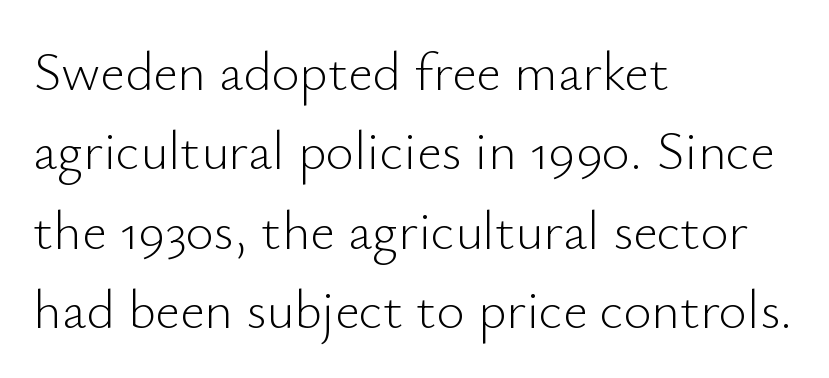
Interline gaps are of average width in this sample. Characters follow at the spacing the type designer built in. Ink coverage per letter is moderate at most. Clear beneath every line of the passage. Ascenders rise straight up at ninety degrees.
